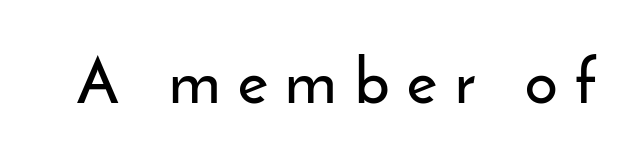
The image shows 64 px sans-serif type, upright; set unusually wide letter spacing (+0.28 em), not underlined; low stroke contrast and a small x-height.
